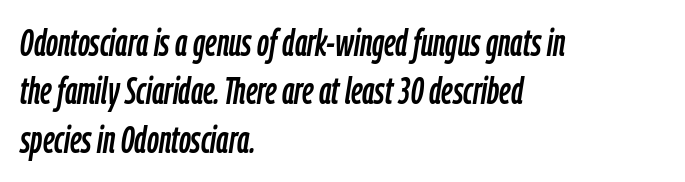
{"italic": "yes", "lean": "right", "slant_degrees": 9, "width": "condensed", "stroke_contrast": "low", "x_height": "medium", "monospaced": "no", "underline": "no", "align": "left", "line_spacing": "normal", "line_spacing_ratio": 1.31, "letter_spacing": "normal", "letter_spacing_em": 0.0, "glyph_px": 37}
